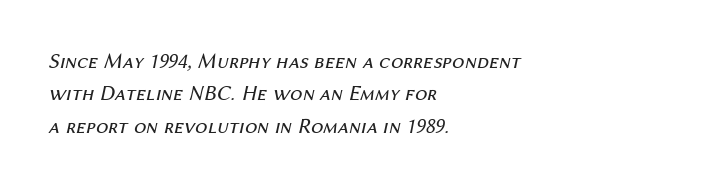
{"italic": "yes", "lean": "right", "slant_degrees": 12, "bold": "no", "underline": "no", "align": "left", "line_spacing": "normal", "line_spacing_ratio": 1.47, "letter_spacing": "normal", "letter_spacing_em": 0.0, "glyph_px": 22}
